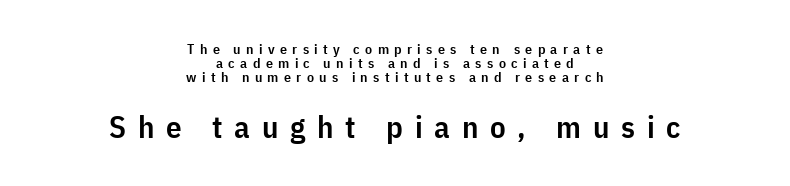
Q: Is the text bold? A: Semi-bold.
Q: Is the text italic (slanted)? A: No, it is upright.
Q: Is the typeface a serif or a sans-serif typeface? A: Sans-serif.
Q: Is the text underlined? A: No.
Q: How is the paragraph aligned? A: Centered.
Q: Is the spacing between letters normal or unusually wide? A: Unusually wide.
Q: Is the spacing between lines tight, normal or loose? A: Tight.
Q: Which block of text is set in a larger size, the first (top) or the second (bottom)? A: The second (bottom) one.
Q: Width (condensed, normal, or wide)? A: Condensed.
Q: Stroke contrast? A: Low.
Q: x-height? A: Medium.
Q: Monospaced? A: No.
